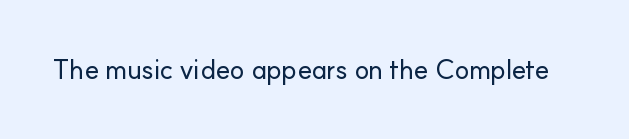
This rendering leaves character spacing at its baseline value. Has an underline been added? It has not. No italicization has been applied; the sample stays upright.
